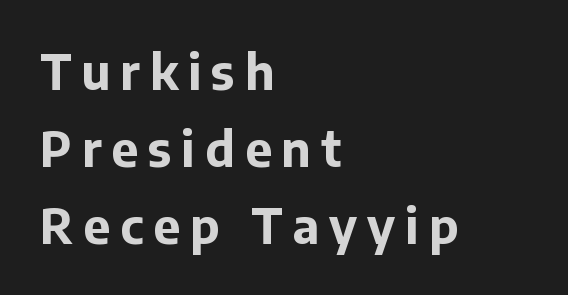
Q: Is the text bold? A: Yes.
Q: Is the text italic (slanted)? A: No, it is upright.
Q: Is the typeface a serif or a sans-serif typeface? A: Sans-serif.
Q: Is the text underlined? A: No.
Q: How is the paragraph aligned? A: Left-aligned.
Q: Is the spacing between letters normal or unusually wide? A: Unusually wide.
Q: Is the spacing between lines tight, normal or loose? A: Normal.
Q: Width (condensed, normal, or wide)? A: Normal.
Q: Stroke contrast? A: Low.
Q: x-height? A: Medium.
Q: Monospaced? A: No.
